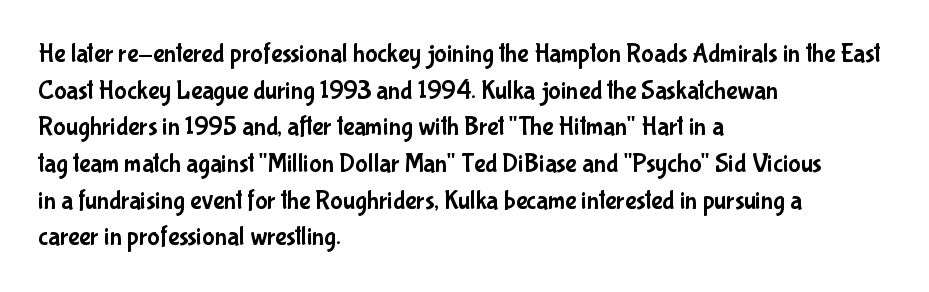
Here the glyphs are tracked normally, forming tight word shapes. Upright lettering throughout. Underline: absent. The lines are quadded left.
